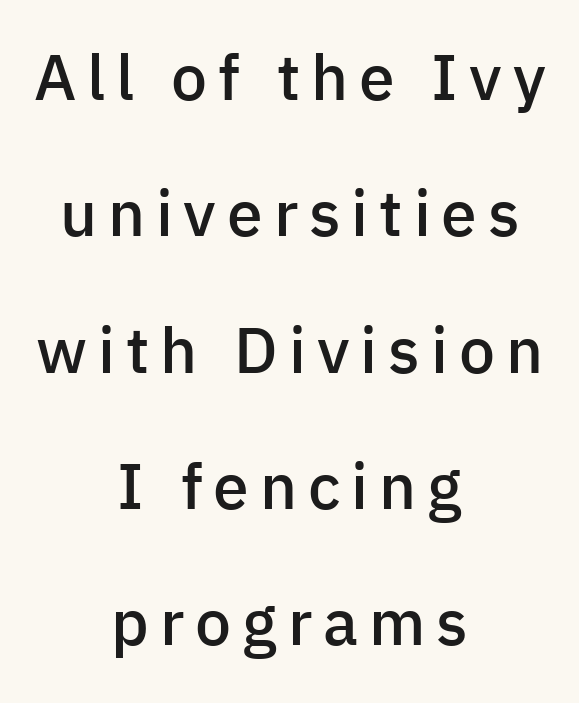
{"serif": "no", "italic": "no", "bold": "semi", "weight": "semibold", "width": "normal", "stroke_contrast": "low", "x_height": "medium", "monospaced": "no", "underline": "no", "align": "center", "line_spacing": "loose", "line_spacing_ratio": 2.13, "glyph_px": 64}
